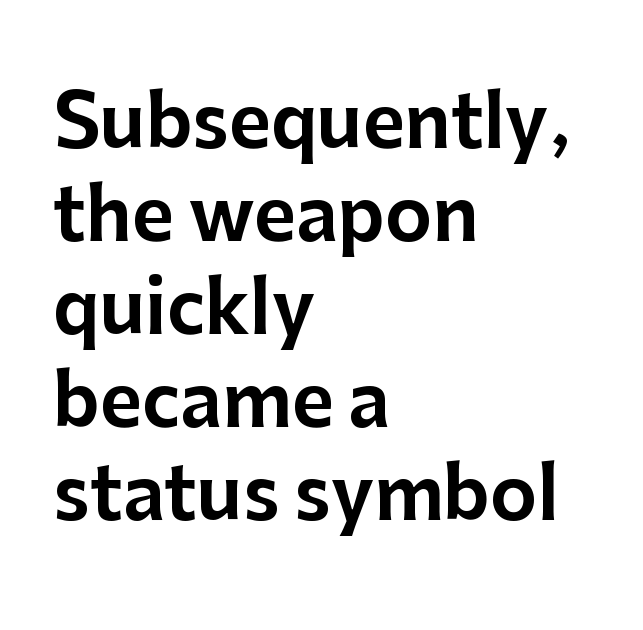
The image shows 72 px sans-serif type, upright; set left-aligned, normal line spacing (1.29x), normal letter spacing, not underlined; low stroke contrast and a medium x-height.
